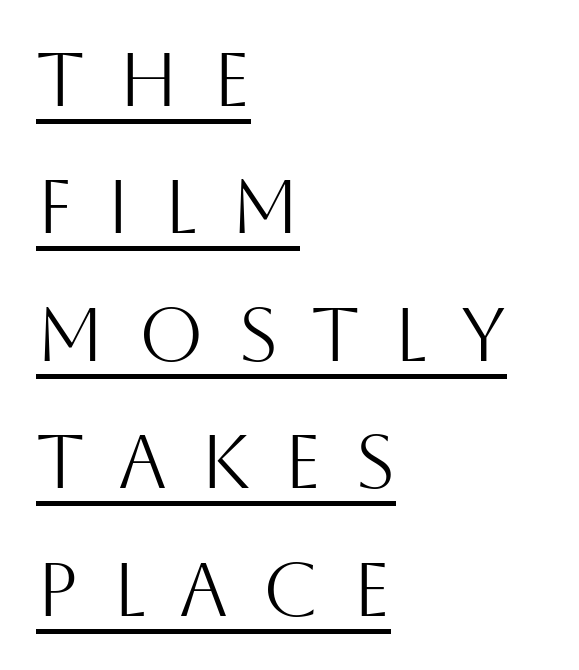
Q: Is the text bold? A: No.
Q: Is the text italic (slanted)? A: No, it is upright.
Q: Is the typeface a serif or a sans-serif typeface? A: Sans-serif.
Q: Is the text underlined? A: Yes.
Q: How is the paragraph aligned? A: Left-aligned.
Q: Is the spacing between letters normal or unusually wide? A: Unusually wide.
Q: Is the spacing between lines tight, normal or loose? A: Normal.
Q: Width (condensed, normal, or wide)? A: Normal.
Q: Stroke contrast? A: Medium.
Q: x-height? A: Large.
Q: Monospaced? A: No.
